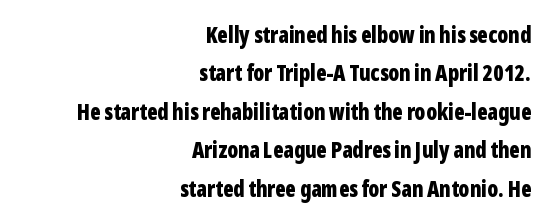
The image shows 22 px bold type, upright; set right-aligned, line spacing 1.75x, normal letter spacing, not underlined.
